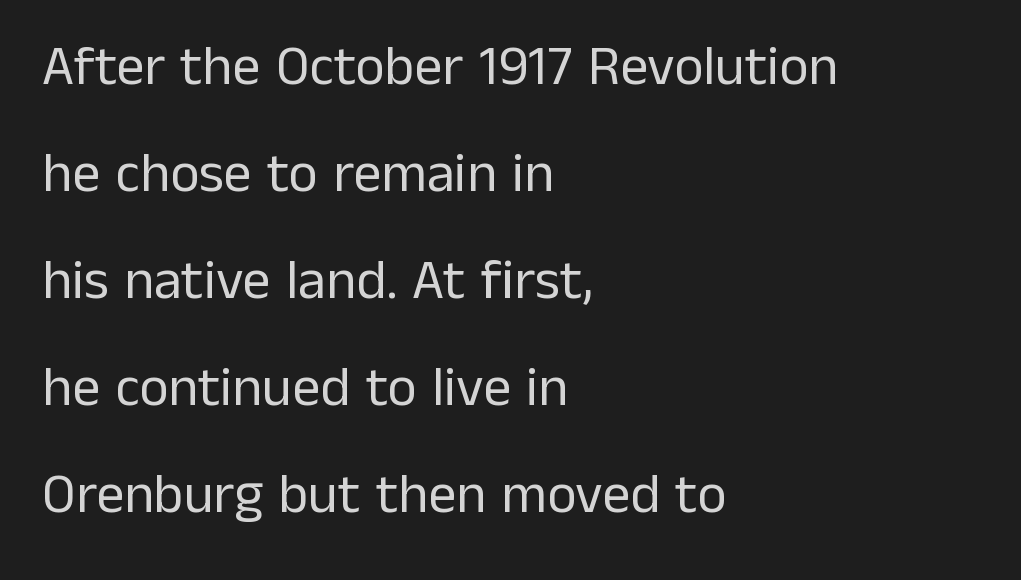
Q: Is the text bold? A: No.
Q: Is the text italic (slanted)? A: No, it is upright.
Q: Is the typeface a serif or a sans-serif typeface? A: Sans-serif.
Q: Is the text underlined? A: No.
Q: How is the paragraph aligned? A: Left-aligned.
Q: Is the spacing between letters normal or unusually wide? A: Normal.
Q: Is the spacing between lines tight, normal or loose? A: Loose.
Q: Width (condensed, normal, or wide)? A: Normal.
Q: Stroke contrast? A: Low.
Q: x-height? A: Medium.
Q: Monospaced? A: No.
